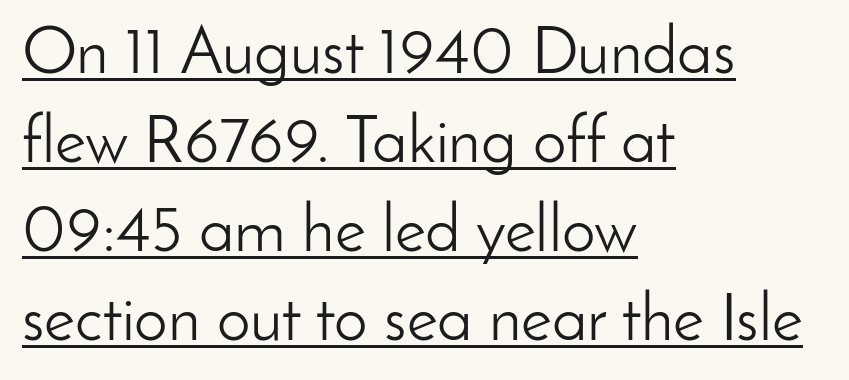
Q: Is the text bold? A: No.
Q: Is the text italic (slanted)? A: No, it is upright.
Q: Is the typeface a serif or a sans-serif typeface? A: Sans-serif.
Q: Is the text underlined? A: Yes.
Q: How is the paragraph aligned? A: Left-aligned.
Q: Is the spacing between letters normal or unusually wide? A: Normal.
Q: Is the spacing between lines tight, normal or loose? A: Normal.
Q: Width (condensed, normal, or wide)? A: Normal.
Q: Stroke contrast? A: Low.
Q: x-height? A: Small.
Q: Monospaced? A: No.
